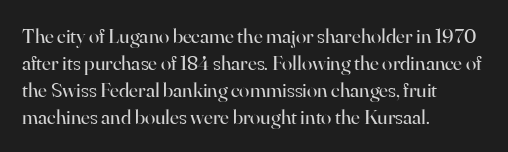
{"italic": "no", "bold": "no", "underline": "no", "align": "left", "line_spacing": "normal", "line_spacing_ratio": 1.28, "letter_spacing": "normal", "letter_spacing_em": 0.0, "glyph_px": 21}
